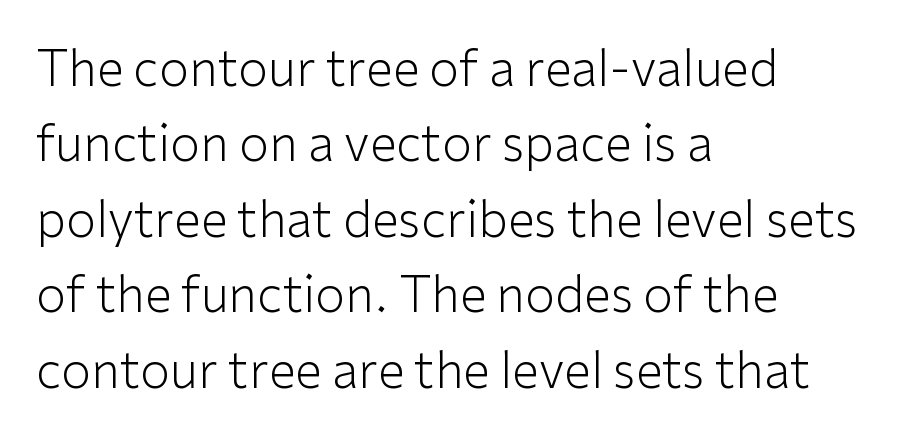
The axis of the letterforms is exactly vertical. Stem width sits at or under what a default text font uses. Normally led — the rows are evenly, conventionally spaced. These lines are composed in type without serifs. Nobody touched the tracking dial on this one.
